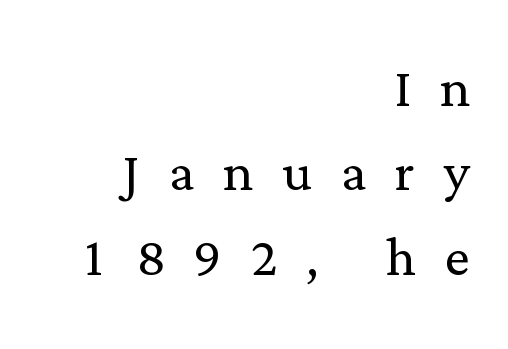
The image shows 71 px light serif type, upright; set right-aligned, line spacing 1.19x, unusually wide letter spacing (+0.4 em), not underlined; low stroke contrast and a medium x-height.
